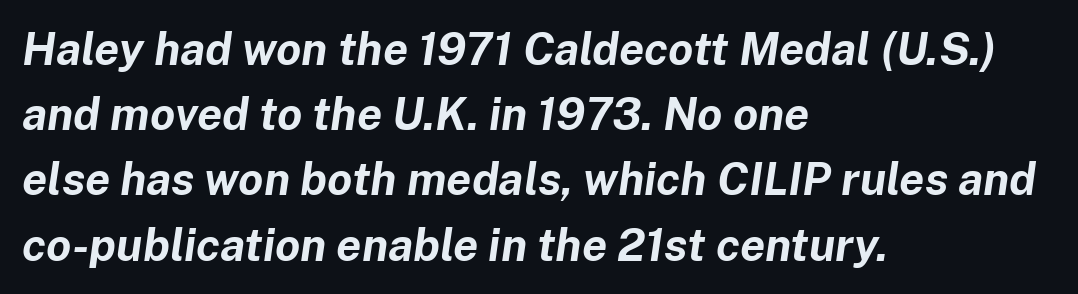
Q: Is the text bold? A: Yes.
Q: Is the text italic (slanted)? A: Yes, it leans right by about 8 degrees.
Q: Is the text underlined? A: No.
Q: How is the paragraph aligned? A: Left-aligned.
Q: Is the spacing between letters normal or unusually wide? A: Normal.
Q: Is the spacing between lines tight, normal or loose? A: Normal.
Q: Width (condensed, normal, or wide)? A: Normal.
Q: Stroke contrast? A: Low.
Q: x-height? A: Medium.
Q: Monospaced? A: No.
